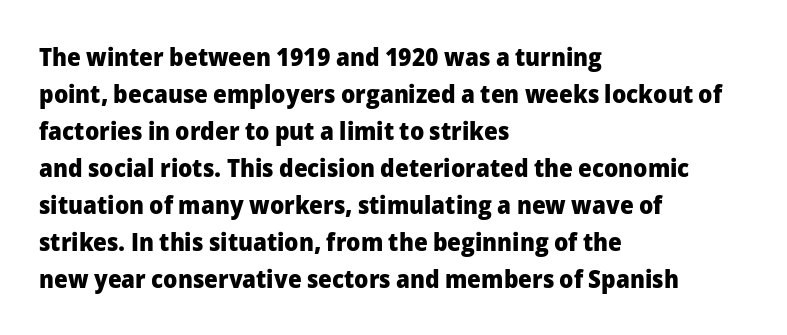
Horizontally, the lines are justified to the leading edge only. These words are printed bold, with thick strokes throughout. These lines sit exactly where default settings would place them. Every character sits straight up, as roman type does. Beneath every word, the page is bare.
